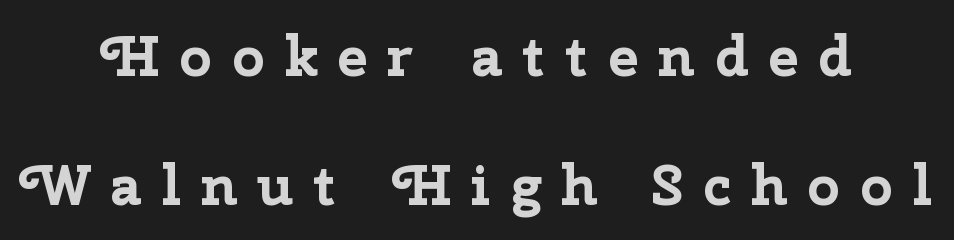
The image shows 57 px bold sans-serif type, upright; set centered, loose line spacing (2.26x), unusually wide letter spacing (+0.35 em), not underlined; low stroke contrast and a medium x-height.
